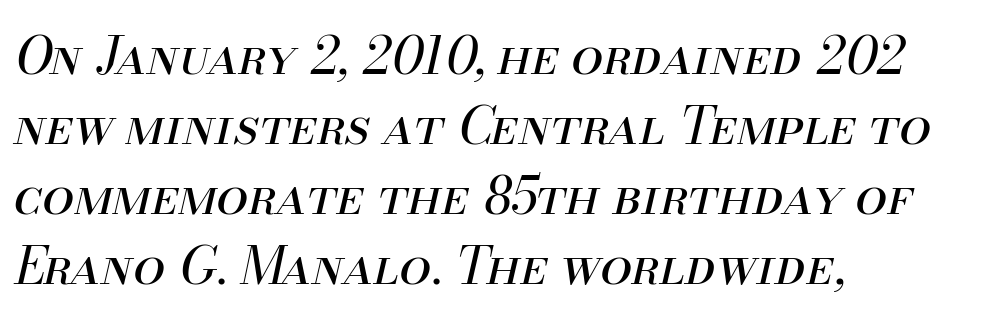
{"italic": "yes", "lean": "right", "slant_degrees": 13, "bold": "no", "weight": "regular", "width": "normal", "stroke_contrast": "medium", "x_height": "small", "monospaced": "no", "underline": "no", "align": "left", "line_spacing": "normal", "line_spacing_ratio": 1.37, "letter_spacing": "normal", "letter_spacing_em": 0.0, "glyph_px": 51}
